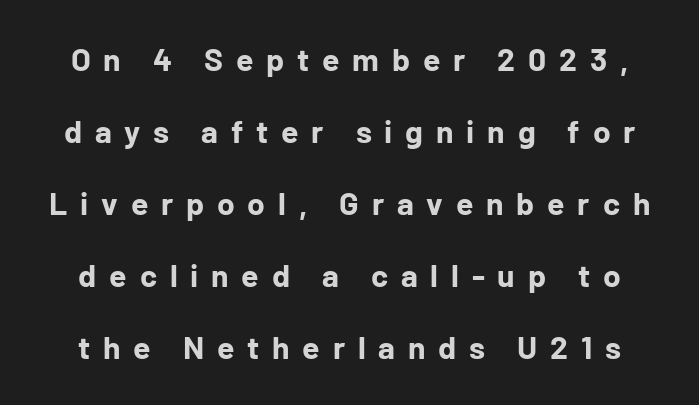
Varying glyph widths throughout — classic text-font behaviour. This sample uses a sans-serif face. Honestly, the letter spacing is so wide it's the main thing you notice. Designer's note — italics off, roman on. The designer dialed line spacing up above the default. Bare-footed words on every line.
